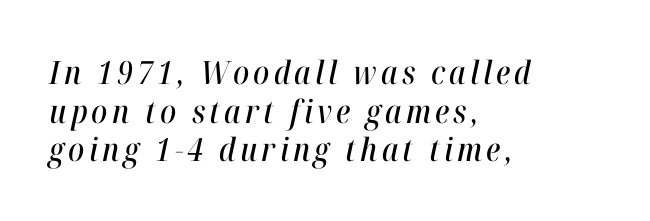
Q: Is the text italic (slanted)? A: Yes, it leans right by about 12 degrees.
Q: Is the text underlined? A: No.
Q: How is the paragraph aligned? A: Left-aligned.
Q: Width (condensed, normal, or wide)? A: Condensed.
Q: Stroke contrast? A: High.
Q: x-height? A: Medium.
Q: Monospaced? A: No.
